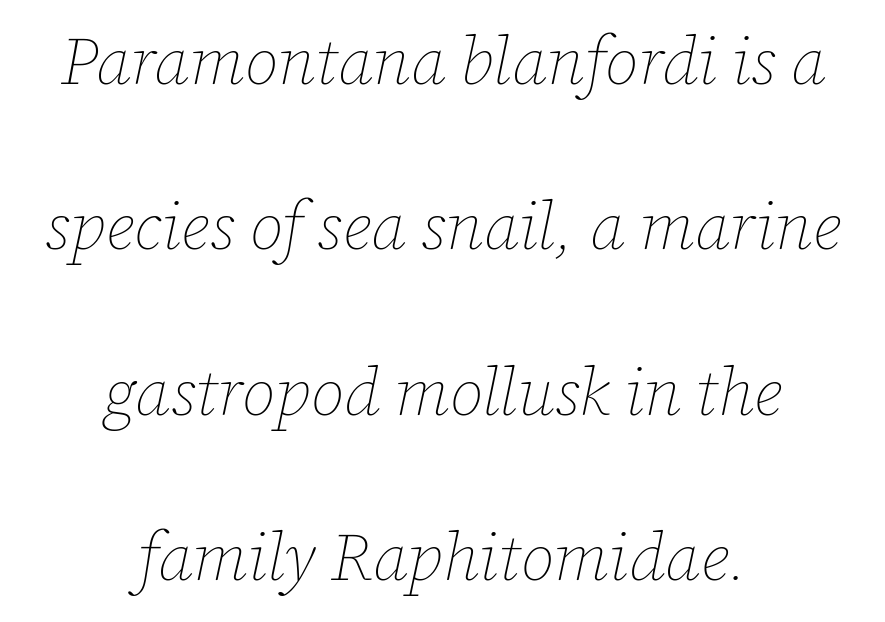
The image shows 67 px thin type, italic (leaning right); set centered, loose line spacing (2.47x), normal letter spacing, not underlined; low stroke contrast and a medium x-height.
